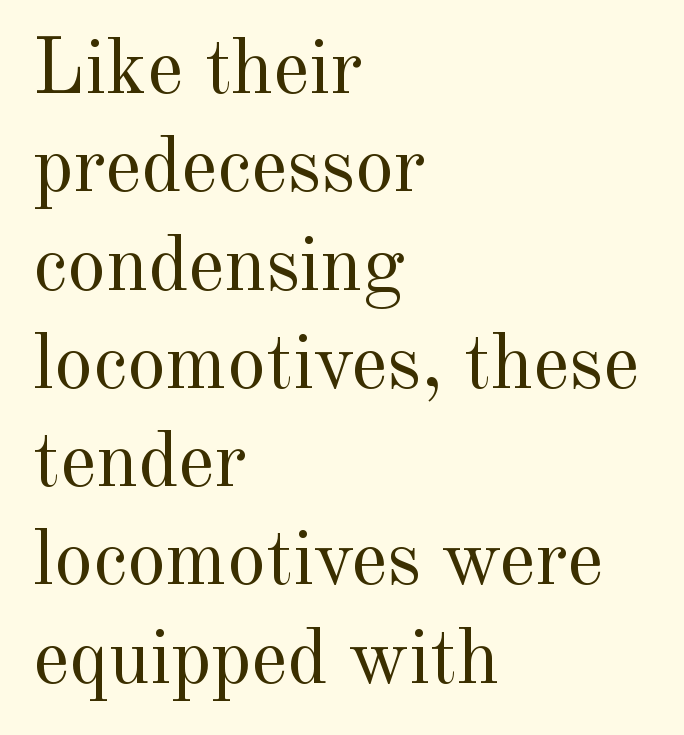
{"serif": "yes", "italic": "no", "bold": "no", "weight": "regular", "width": "normal", "x_height": "small", "monospaced": "no", "underline": "no", "align": "left", "line_spacing": "normal", "line_spacing_ratio": 1.26, "letter_spacing": "normal", "letter_spacing_em": 0.0, "glyph_px": 78}
